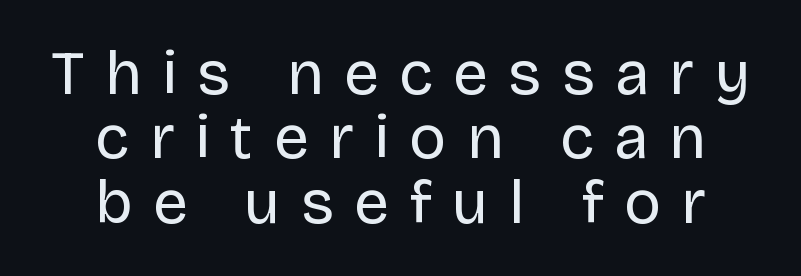
A roman cut, with each character standing at attention. The gaps between neighbouring characters are conspicuously large. The glyphs in this specimen are sans serif. You could not count columns in this text — the font is proportionally spaced.
